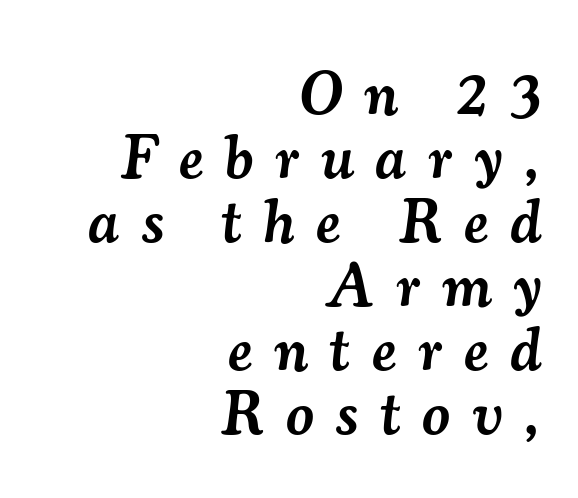
Old-style or modern, the face here clearly has serifs. The leading is snug, giving the passage a crowded texture. The gaps between neighbouring characters are conspicuously large. The whole block is typeset with a tilt. A semibold gives these letters moderate extra thickness, short of bold.
